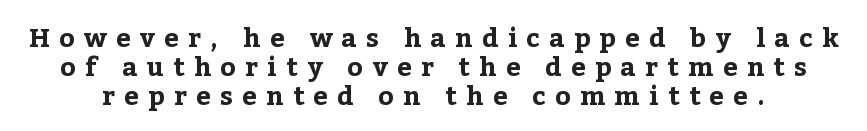
Q: Is the text bold? A: Yes.
Q: Is the text italic (slanted)? A: No, it is upright.
Q: Is the text underlined? A: No.
Q: Is the spacing between letters normal or unusually wide? A: Unusually wide.
Q: Is the spacing between lines tight, normal or loose? A: Tight.
